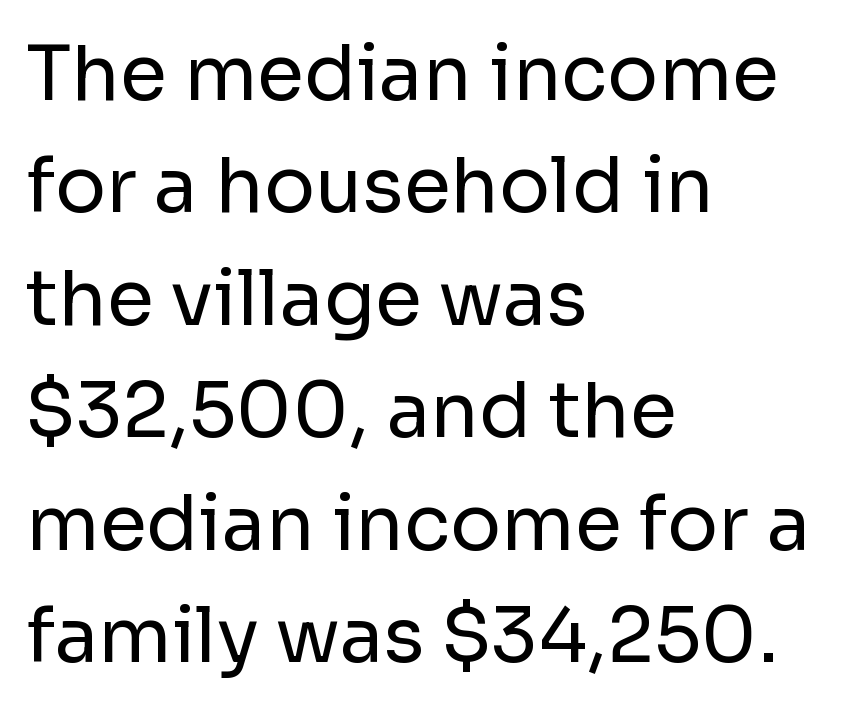
{"serif": "no", "italic": "no", "bold": "no", "weight": "regular", "width": "normal", "stroke_contrast": "low", "x_height": "medium", "monospaced": "no", "underline": "no", "align": "left", "line_spacing": "normal", "line_spacing_ratio": 1.48, "letter_spacing": "normal", "letter_spacing_em": 0.0, "glyph_px": 76}
